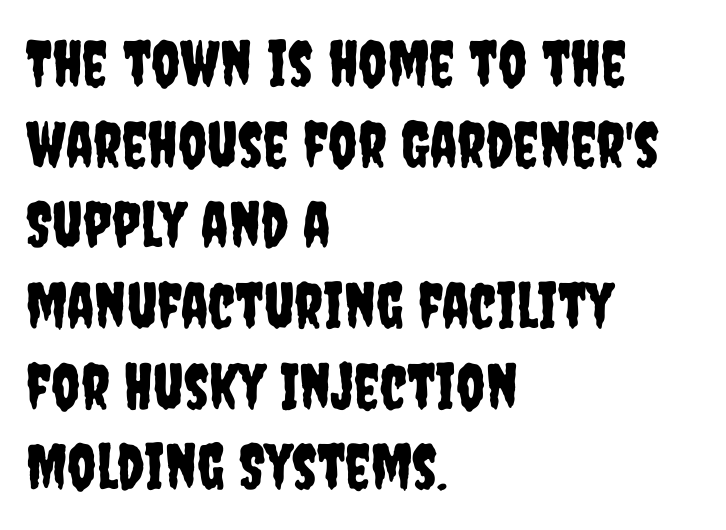
Q: Is the text italic (slanted)? A: No, it is upright.
Q: Is the typeface a serif or a sans-serif typeface? A: Sans-serif.
Q: Is the text underlined? A: No.
Q: How is the paragraph aligned? A: Left-aligned.
Q: Is the spacing between letters normal or unusually wide? A: Normal.
Q: Is the spacing between lines tight, normal or loose? A: Normal.
Q: Width (condensed, normal, or wide)? A: Condensed.
Q: Stroke contrast? A: Low.
Q: x-height? A: Large.
Q: Monospaced? A: No.
